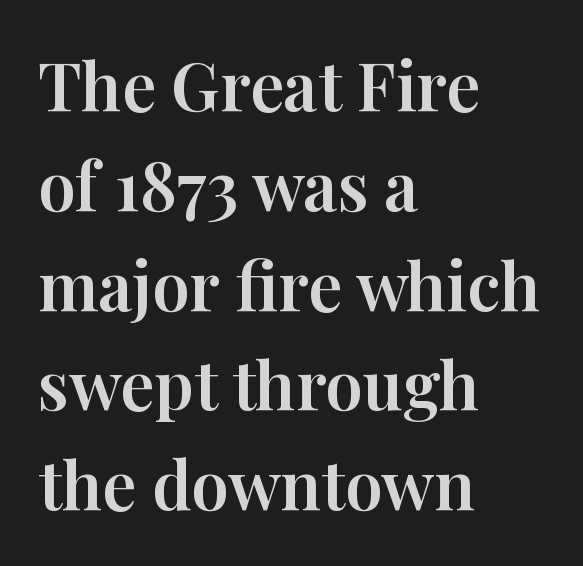
Interline gaps are of average width in this sample. Looks like regular typesetting: each glyph gets only the width it needs. The rendering keeps characters at their native spacing. Tall strokes in this sample are plumb rather than angled. This sample uses a serif face. Beneath every word, the page is bare.
